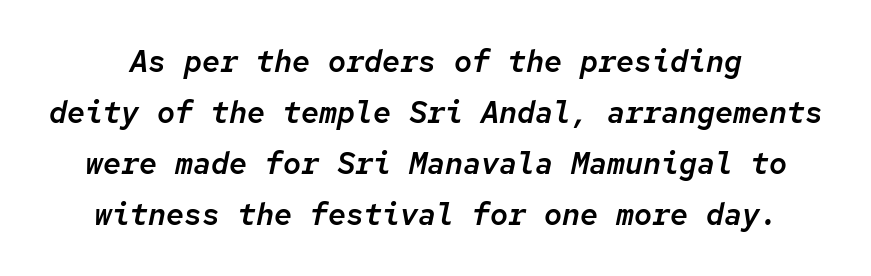
{"italic": "yes", "lean": "right", "slant_degrees": 12, "width": "normal", "stroke_contrast": "low", "x_height": "medium", "monospaced": "yes", "underline": "no", "line_spacing": "normal", "line_spacing_ratio": 1.7, "letter_spacing": "normal", "letter_spacing_em": 0.0, "glyph_px": 30}
